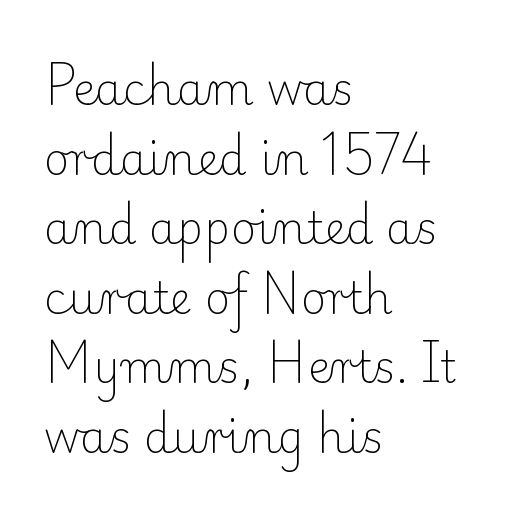
The line-height multiplier appears to be the usual default. Small tapered or slab feet sit at the stroke ends, so this counts as serif. A typesetter would call this proportional, since set widths differ per character. The words here are not underlined. The letters stand straight up with perfectly vertical stems. If you drew a ruler down the left edge, every line would touch it.
